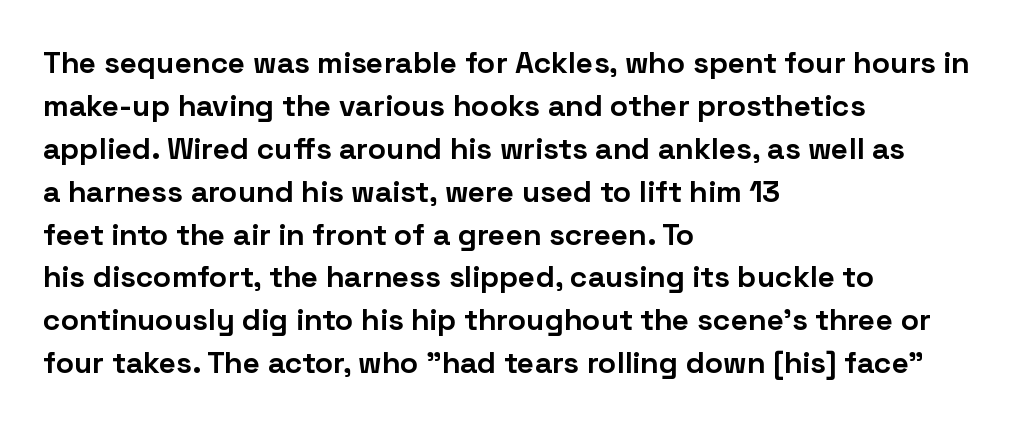
Every stem runs plumb, perpendicular to the baseline. Each new line begins a customary step beneath the previous one. Notice how the passage keeps a crisp vertical edge on the left only. Each letter's strokes conclude bluntly, with no projecting serifs. Rule under the text: the space is simply empty. Inter-character spacing is left at the font's built-in metrics.
